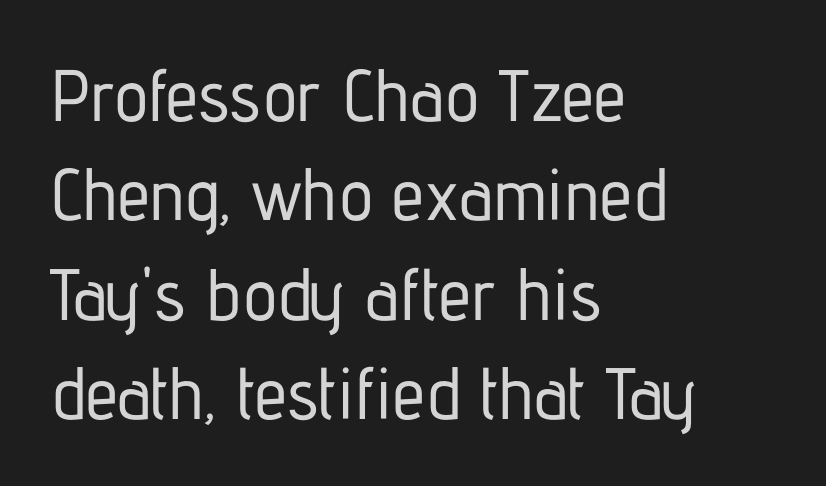
{"serif": "no", "italic": "no", "width": "condensed", "stroke_contrast": "low", "x_height": "medium", "monospaced": "no", "underline": "no", "align": "left", "line_spacing": "normal", "line_spacing_ratio": 1.36, "letter_spacing": "normal", "letter_spacing_em": 0.0, "glyph_px": 73}
